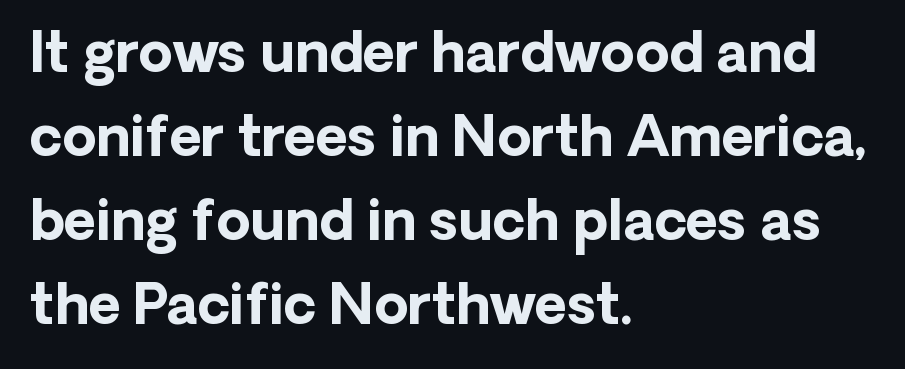
{"serif": "no", "italic": "no", "bold": "yes", "weight": "bold", "width": "normal", "stroke_contrast": "low", "x_height": "medium", "monospaced": "no", "underline": "no", "align": "left", "line_spacing": "normal", "line_spacing_ratio": 1.53, "letter_spacing": "normal", "letter_spacing_em": 0.0, "glyph_px": 55}
